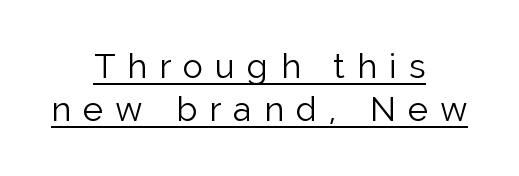
The image shows 34 px light sans-serif type, upright; set centered, normal line spacing (1.27x), unusually wide letter spacing (+0.36 em), underlined; low stroke contrast and a medium x-height.
